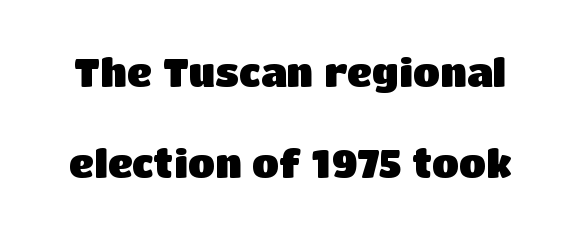
The image shows 39 px heavy sans-serif type, upright; set loose line spacing (2.34x), normal letter spacing, not underlined; low stroke contrast and a large x-height.
